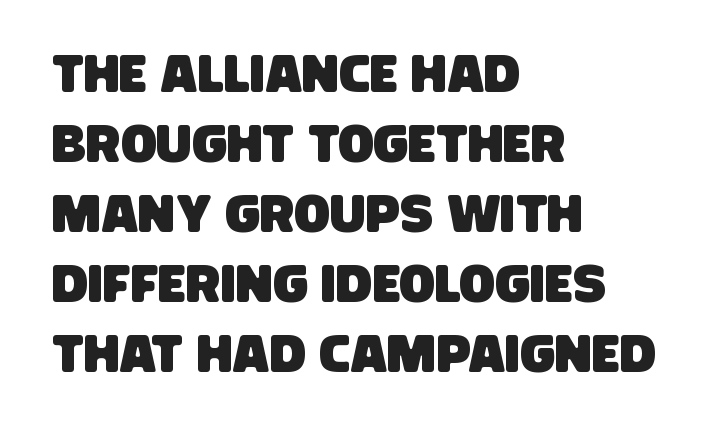
Q: Is the typeface a serif or a sans-serif typeface? A: Sans-serif.
Q: Is the text underlined? A: No.
Q: How is the paragraph aligned? A: Left-aligned.
Q: Is the spacing between letters normal or unusually wide? A: Normal.
Q: Is the spacing between lines tight, normal or loose? A: Normal.
Q: Width (condensed, normal, or wide)? A: Condensed.
Q: Stroke contrast? A: Low.
Q: x-height? A: Large.
Q: Monospaced? A: No.
